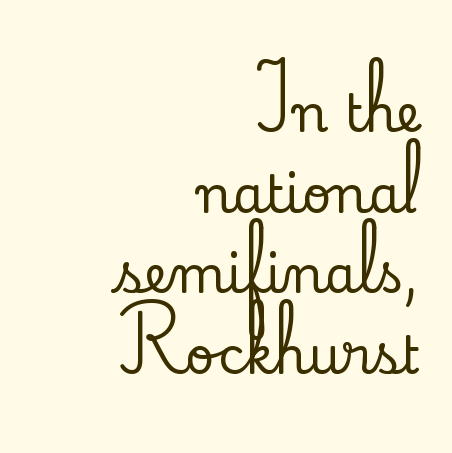
There is no visible air inserted between adjacent glyphs. It's the straight-up-and-down kind of type. The passage shown stacks its lines at a standard gap. Are there feet on the stems? There are — it's a serif. Each letter keeps its own natural width here, so spacing adapts to shape. A flush-right, rag-left setting is used for this passage.
